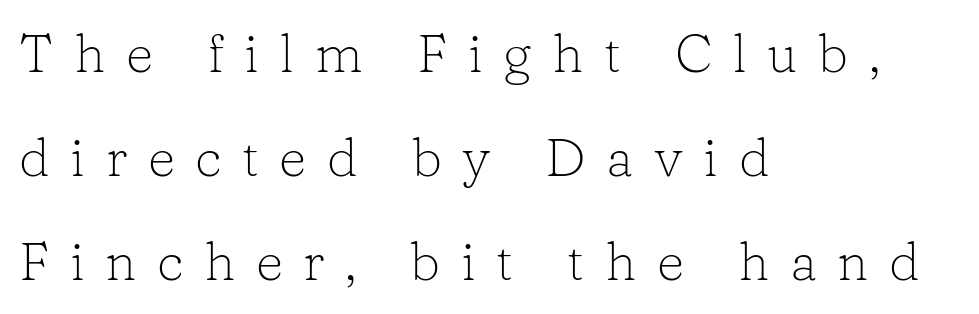
Quick note: underline off. Upright lettering throughout. You could only call the tracking loose — the letters float apart. Baseline-to-baseline distance is far greater than the letter height. Horizontally, the lines are justified to the leading edge only.
